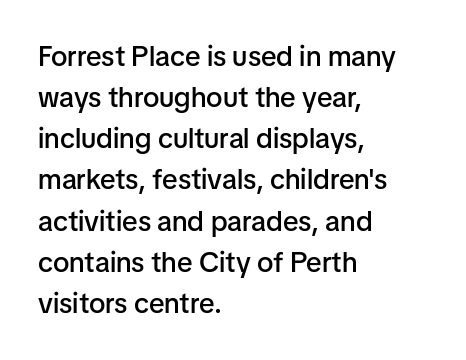
Q: Is the text bold? A: Semi-bold.
Q: Is the text italic (slanted)? A: No, it is upright.
Q: Is the typeface a serif or a sans-serif typeface? A: Sans-serif.
Q: Is the text underlined? A: No.
Q: How is the paragraph aligned? A: Left-aligned.
Q: Is the spacing between letters normal or unusually wide? A: Normal.
Q: Is the spacing between lines tight, normal or loose? A: Normal.
Q: Width (condensed, normal, or wide)? A: Normal.
Q: Stroke contrast? A: Low.
Q: x-height? A: Medium.
Q: Monospaced? A: No.
